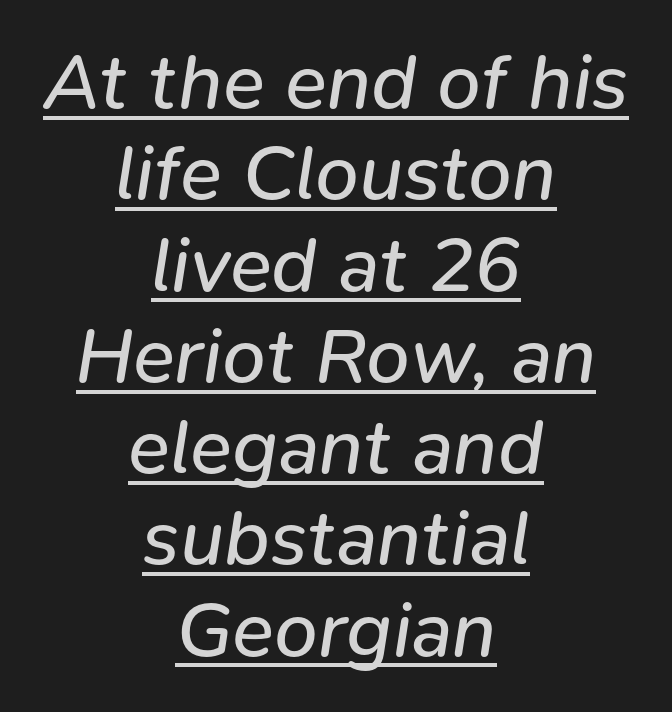
Q: Is the text bold? A: No.
Q: Is the text italic (slanted)? A: Yes, it leans right by about 9 degrees.
Q: Is the text underlined? A: Yes.
Q: How is the paragraph aligned? A: Centered.
Q: Is the spacing between letters normal or unusually wide? A: Normal.
Q: Width (condensed, normal, or wide)? A: Normal.
Q: Stroke contrast? A: Low.
Q: x-height? A: Medium.
Q: Monospaced? A: No.
